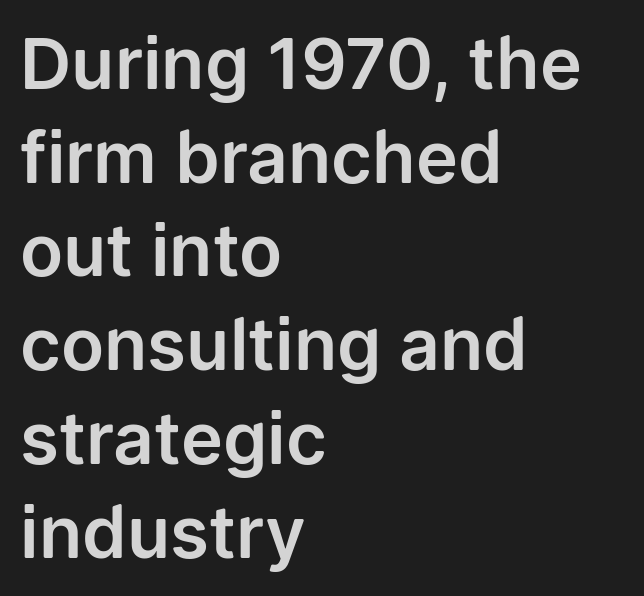
The image shows 71 px sans-serif type, upright; set left-aligned, normal line spacing (1.32x), normal letter spacing, not underlined; low stroke contrast and a medium x-height.
